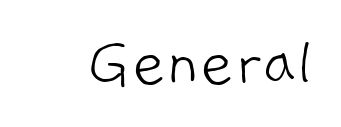
Each letter's strokes conclude bluntly, with no projecting serifs. You could not count columns in this text — the font is proportionally spaced. Between one letter and the next there's only the usual sliver of space. The baseline area is clear. No heavy texture on the line: the type isn't bold.
